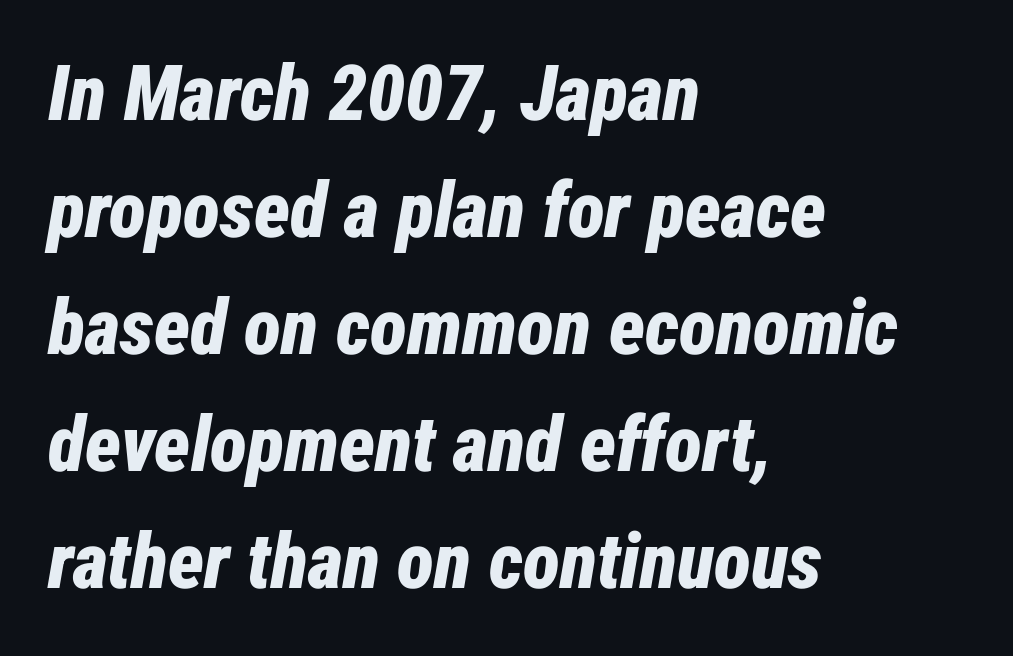
Q: Is the text bold? A: Yes.
Q: Is the text italic (slanted)? A: Yes, it leans right by about 12 degrees.
Q: Is the text underlined? A: No.
Q: How is the paragraph aligned? A: Left-aligned.
Q: Is the spacing between letters normal or unusually wide? A: Normal.
Q: Is the spacing between lines tight, normal or loose? A: Normal.
Q: Width (condensed, normal, or wide)? A: Condensed.
Q: Stroke contrast? A: Low.
Q: x-height? A: Medium.
Q: Monospaced? A: No.
